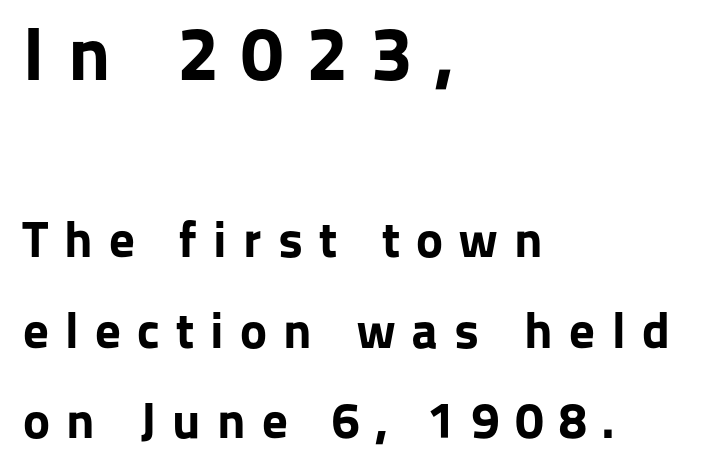
The image shows 76 px bold sans-serif type, upright; set left-aligned, line spacing 1.77x, unusually wide letter spacing (+0.32 em), not underlined; the first (top) block is 1.49x larger; low stroke contrast and a medium x-height.
